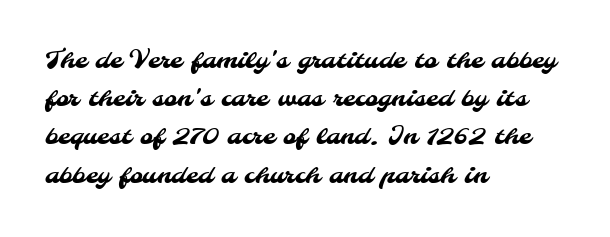
{"underline": "no", "align": "left", "line_spacing": "normal", "line_spacing_ratio": 1.53, "letter_spacing": "normal", "letter_spacing_em": 0.0, "glyph_px": 25}
